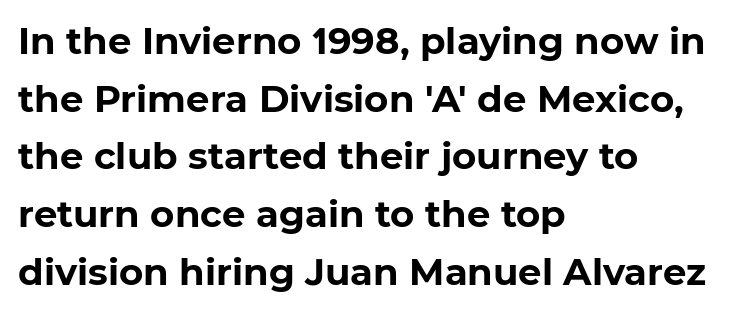
Glyph-to-glyph distance matches everyday printed text. The strip under each line holds only bare page. Caption: multi-line text, flush left, ragged right. Here the designer chose a conventional face with non-uniform glyph widths.
